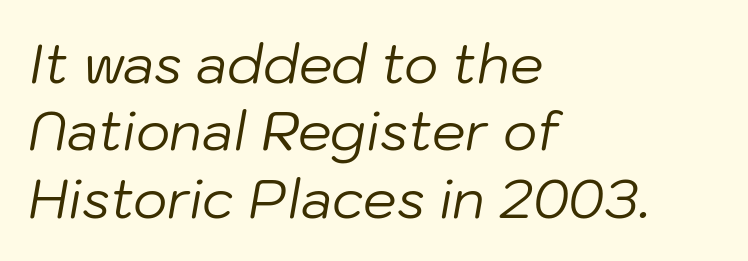
If you measured baseline to baseline, you'd find a middling distance. Varying glyph widths throughout — classic text-font behaviour. The specimen omits any rule beneath the text block's lines. Default kerning and tracking; the words read as compact shapes.
